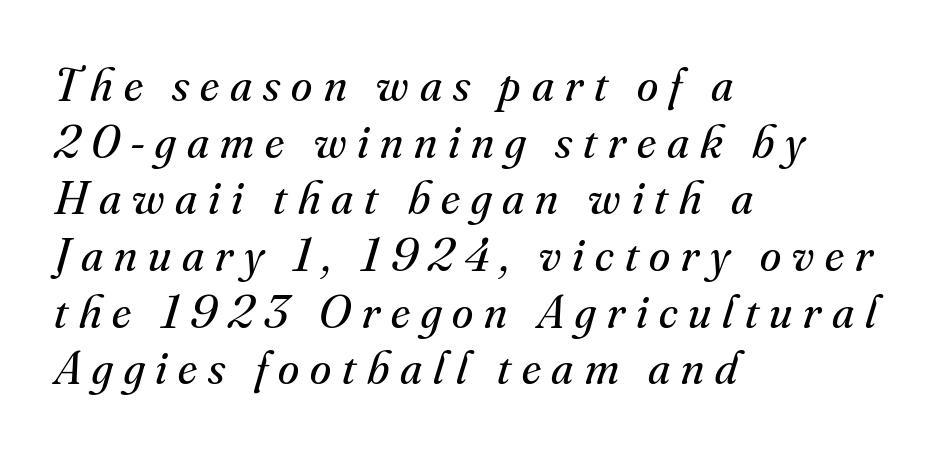
The passage shown is not bold in any degree. The face used here has a pronounced slope to its letters. Each letter's strokes conclude with small projecting serifs. Characters follow at a spacing far wider than the type designer built in. Line starts are locked; line ends wander.
